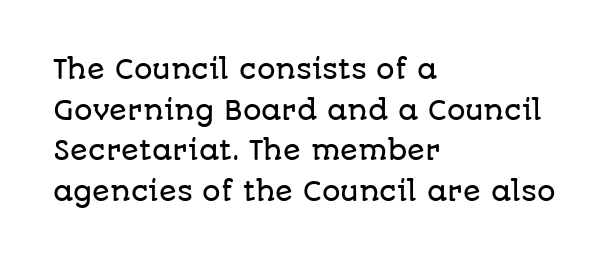
{"italic": "no", "underline": "no", "align": "left", "line_spacing": "normal", "line_spacing_ratio": 1.56, "letter_spacing": "normal", "letter_spacing_em": 0.0, "glyph_px": 26}
